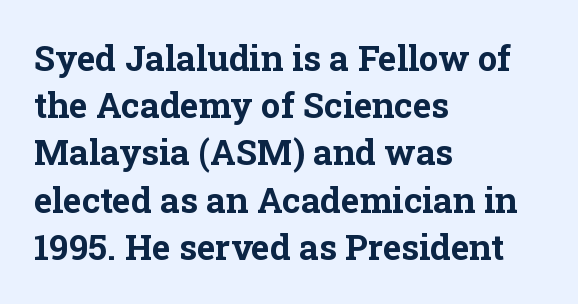
No word sits above an underline. The font family rendered here belongs to the serif group. In terms of weight, the rendering is a true, heavy bold. The letters sit at their default tracking, neither squeezed nor spread. It's the straight-up-and-down kind of type.
